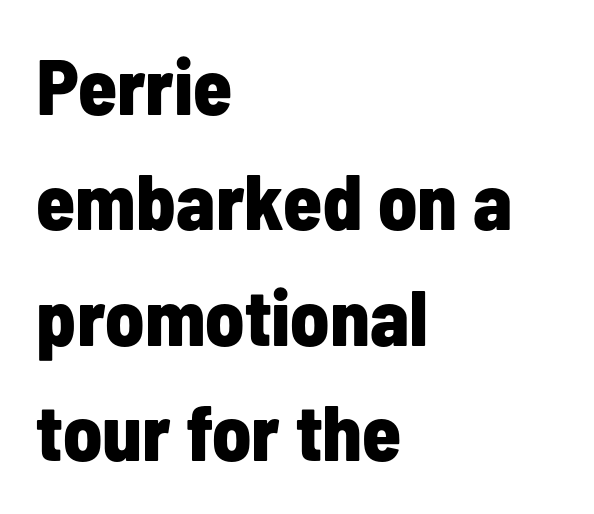
{"serif": "no", "italic": "no", "bold": "yes", "weight": "bold", "width": "condensed", "stroke_contrast": "low", "x_height": "medium", "monospaced": "no", "underline": "no", "align": "left", "line_spacing": "normal", "line_spacing_ratio": 1.46, "letter_spacing": "normal", "letter_spacing_em": 0.0, "glyph_px": 79}
